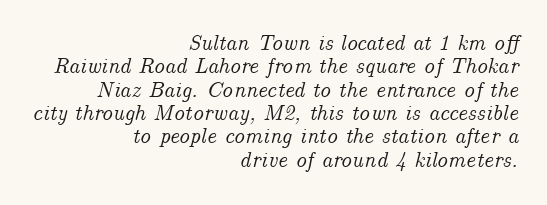
{"italic": "yes", "lean": "right", "slant_degrees": 14, "underline": "no", "align": "right", "line_spacing": "tight", "line_spacing_ratio": 1.06, "letter_spacing": "normal", "letter_spacing_em": 0.0, "glyph_px": 22}
